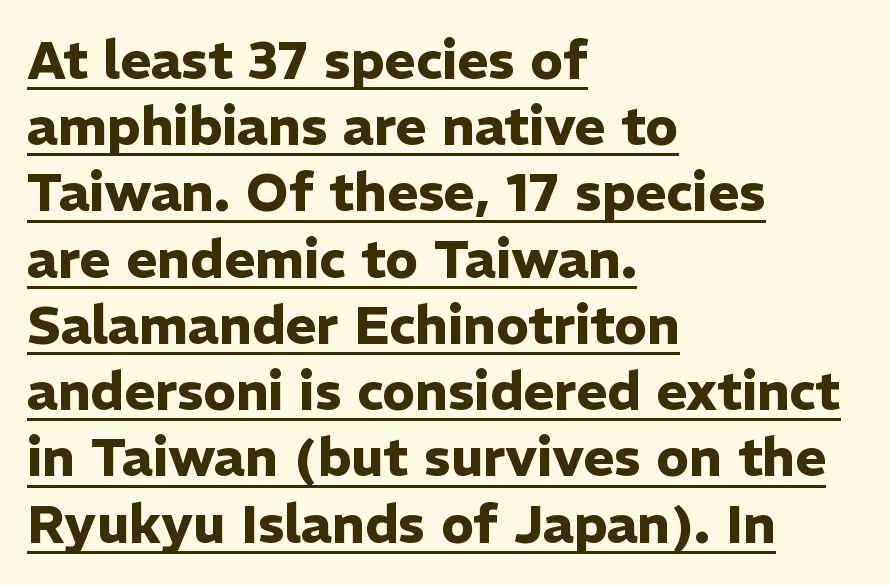
Q: Is the text bold? A: Yes.
Q: Is the text italic (slanted)? A: No, it is upright.
Q: Is the typeface a serif or a sans-serif typeface? A: Sans-serif.
Q: Is the text underlined? A: Yes.
Q: How is the paragraph aligned? A: Left-aligned.
Q: Is the spacing between letters normal or unusually wide? A: Normal.
Q: Is the spacing between lines tight, normal or loose? A: Normal.
Q: Width (condensed, normal, or wide)? A: Normal.
Q: Stroke contrast? A: Low.
Q: x-height? A: Medium.
Q: Monospaced? A: No.
